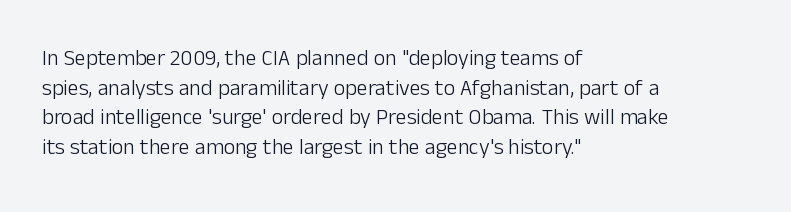
The image shows 22 px text type, upright; set left-aligned, normal line spacing (1.35x), normal letter spacing, not underlined.
